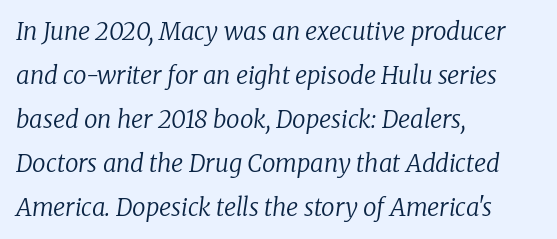
The image shows 24 px text type, italic (leaning right); set left-aligned, line spacing 1.83x, normal letter spacing, not underlined.
